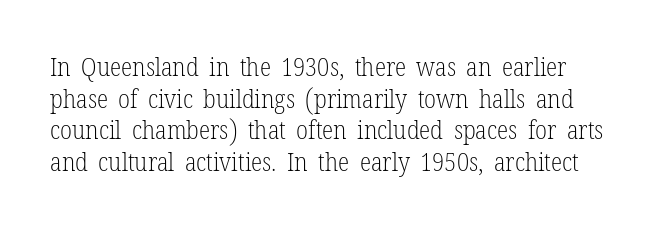
Designer's note — italics off, roman on. The baseline area is clear. Inter-character spacing is left at the font's built-in metrics. These glyphs show unthickened strokes, regular width or finer.
